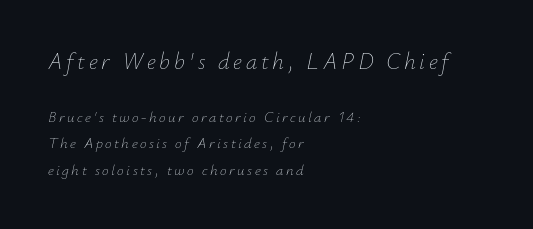
Q: Is the text bold? A: No.
Q: Is the text italic (slanted)? A: Yes, it leans right by about 12 degrees.
Q: Is the text underlined? A: No.
Q: How is the paragraph aligned? A: Left-aligned.
Q: Which block of text is set in a larger size, the first (top) or the second (bottom)? A: The first (top) one.
